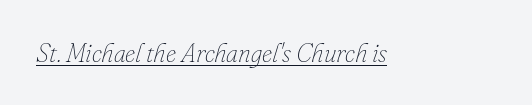
{"italic": "yes", "lean": "right", "slant_degrees": 16, "bold": "no", "underline": "yes", "letter_spacing": "normal", "letter_spacing_em": 0.0, "glyph_px": 26}
